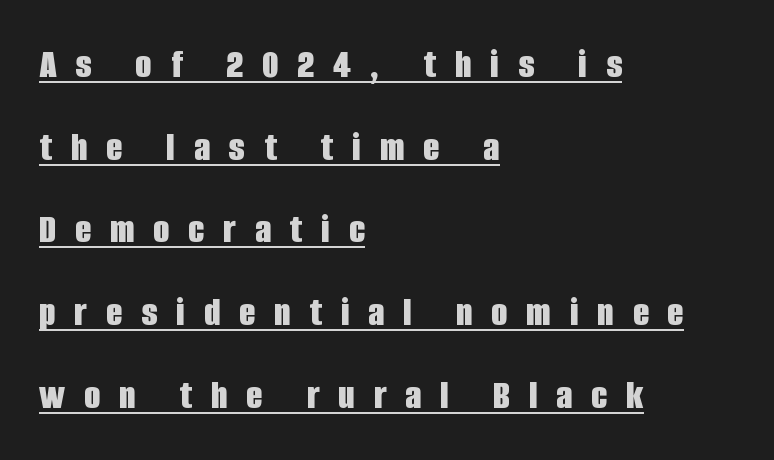
The passage is arranged the way most books set body copy — flush left. Does the weight exceed regular? Yes, all the way to bold. In terms of letterform style, serifs are entirely absent. Ordinary non-slanted type is in use. In terms of leading, this rendering errs on the spacious side. Looks like regular typesetting: each glyph gets only the width it needs.
